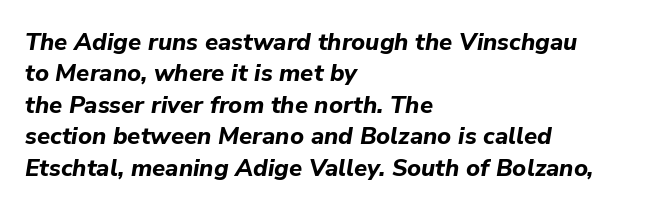
The image shows 24 px bold type, italic (leaning right); set left-aligned, normal line spacing (1.31x), normal letter spacing, not underlined.
